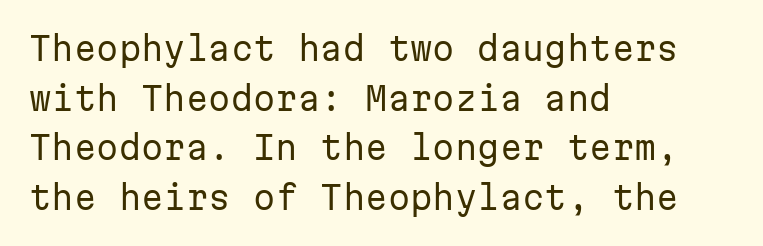
The letters sit at their default tracking, neither squeezed nor spread. The line-height multiplier appears to be the usual default. Stroke terminals: plain, sans-serif. The typeface has the unassuming heft of standard copy or less. The passage shown is typed in a monospace face where columns stay perfectly aligned.
